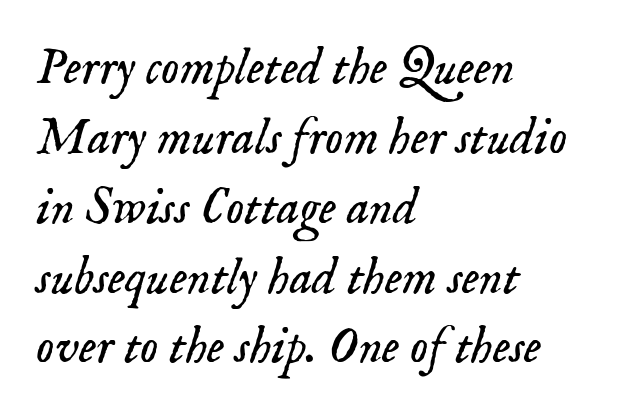
The image shows 51 px light serif type, italic (leaning right); set left-aligned, normal line spacing (1.37x), normal letter spacing, not underlined; low stroke contrast and a small x-height.
